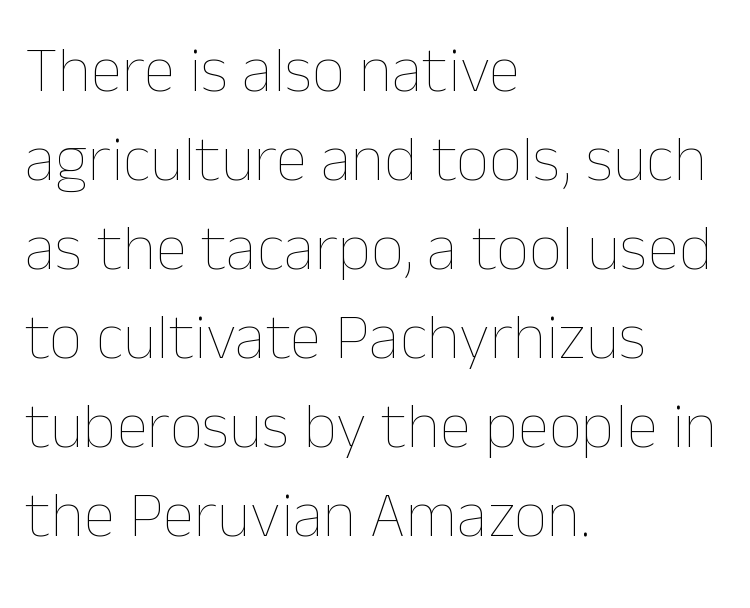
Q: Is the text bold? A: No.
Q: Is the text italic (slanted)? A: No, it is upright.
Q: Is the text underlined? A: No.
Q: How is the paragraph aligned? A: Left-aligned.
Q: Is the spacing between letters normal or unusually wide? A: Normal.
Q: Is the spacing between lines tight, normal or loose? A: Normal.
Q: Width (condensed, normal, or wide)? A: Normal.
Q: Stroke contrast? A: Low.
Q: x-height? A: Medium.
Q: Monospaced? A: No.
